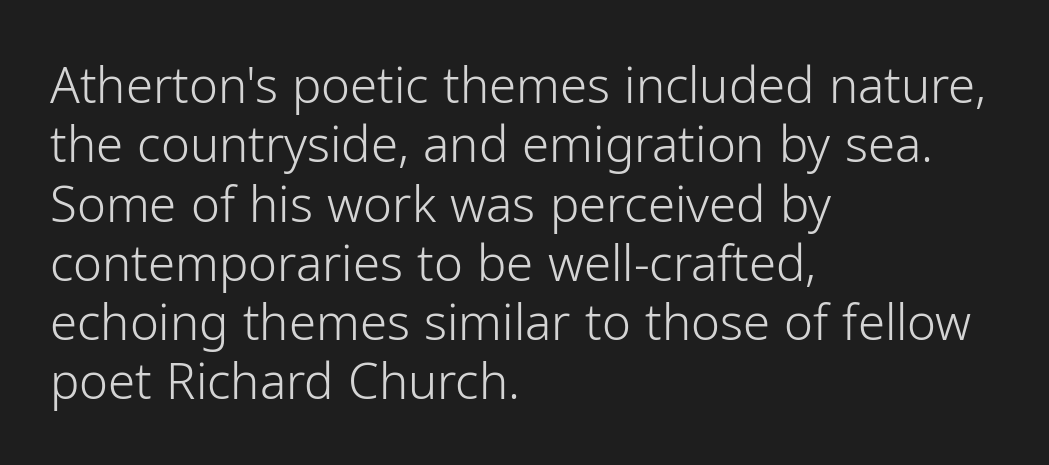
Ordinary non-slanted type is in use. Stroke terminals: plain, sans-serif. All the whitespace from short lines collects on the right. Spacing between characters is what you'd get straight out of the box.
